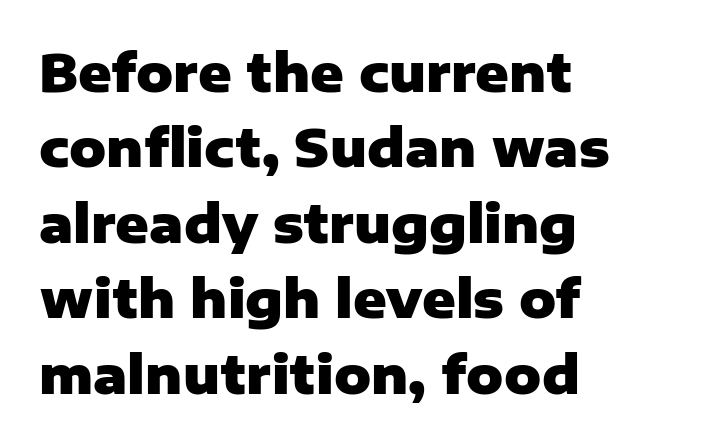
{"serif": "no", "italic": "no", "bold": "yes", "weight": "heavy", "width": "normal", "stroke_contrast": "low", "x_height": "medium", "monospaced": "no", "underline": "no", "align": "left", "line_spacing": "normal", "line_spacing_ratio": 1.48, "letter_spacing": "normal", "letter_spacing_em": 0.0, "glyph_px": 51}
